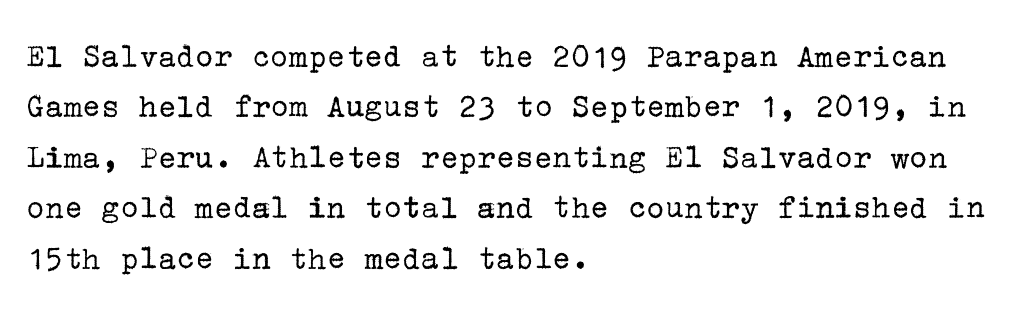
{"serif": "yes", "italic": "no", "bold": "no", "weight": "regular", "width": "normal", "stroke_contrast": "low", "x_height": "medium", "underline": "no", "align": "left", "line_spacing": "normal", "line_spacing_ratio": 1.44, "letter_spacing": "normal", "letter_spacing_em": 0.0, "glyph_px": 35}
